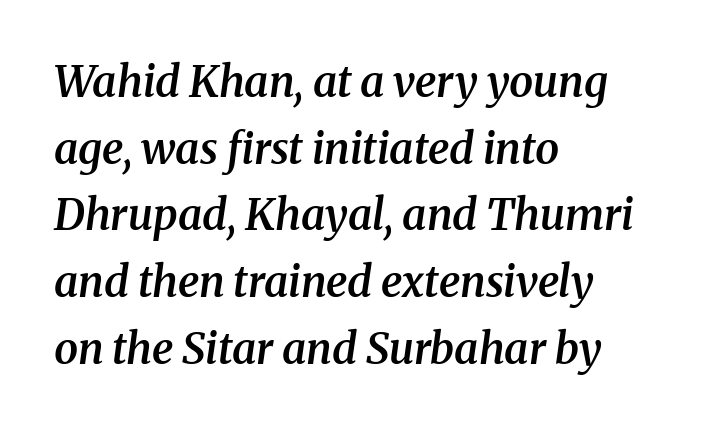
Q: Is the text bold? A: Semi-bold.
Q: Is the text italic (slanted)? A: Yes, it leans right by about 8 degrees.
Q: Is the typeface a serif or a sans-serif typeface? A: Serif.
Q: Is the text underlined? A: No.
Q: How is the paragraph aligned? A: Left-aligned.
Q: Is the spacing between letters normal or unusually wide? A: Normal.
Q: Is the spacing between lines tight, normal or loose? A: Normal.
Q: Width (condensed, normal, or wide)? A: Normal.
Q: Stroke contrast? A: Medium.
Q: x-height? A: Medium.
Q: Monospaced? A: No.
